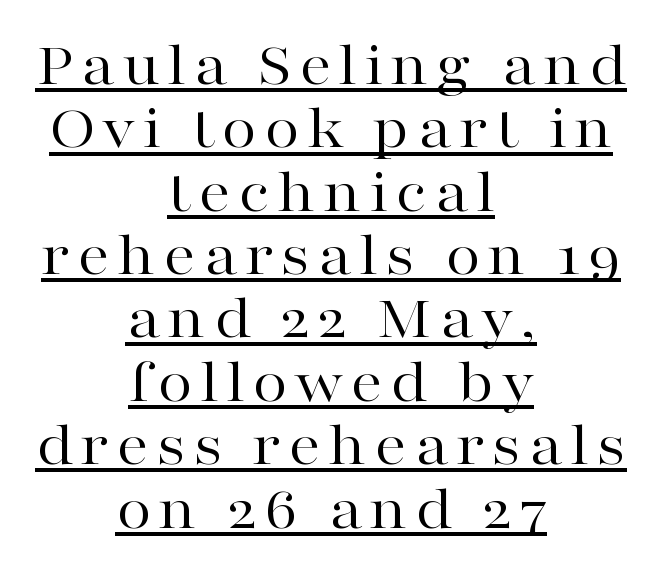
The whitespace from short lines is split evenly between both sides. Regarding leading, the lines here are crowded together. Rendered with straight, roman letterforms. The letterforms sit at book weight or below.
